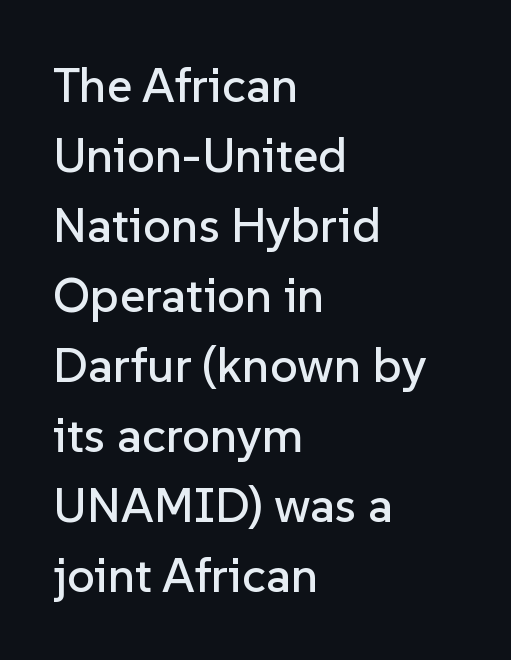
The image shows 49 px sans-serif type, upright; set left-aligned, normal line spacing (1.43x), normal letter spacing, not underlined; low stroke contrast and a medium x-height.
